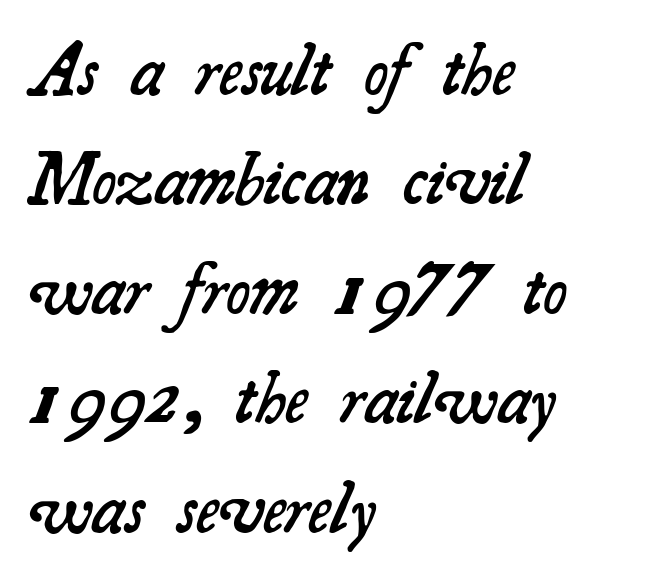
Q: Is the text bold? A: Semi-bold.
Q: Is the typeface a serif or a sans-serif typeface? A: Serif.
Q: Is the text underlined? A: No.
Q: How is the paragraph aligned? A: Left-aligned.
Q: Is the spacing between letters normal or unusually wide? A: Normal.
Q: Is the spacing between lines tight, normal or loose? A: Normal.
Q: Width (condensed, normal, or wide)? A: Normal.
Q: Stroke contrast? A: Medium.
Q: x-height? A: Small.
Q: Monospaced? A: No.
